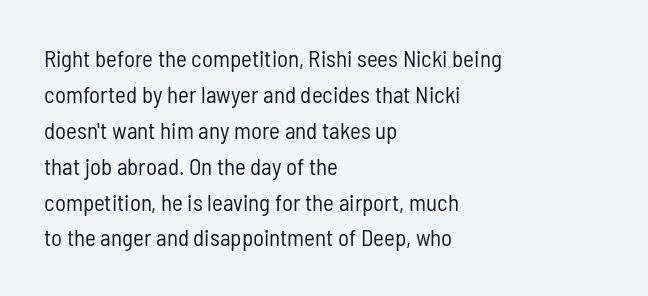
{"italic": "no", "bold": "no", "underline": "no", "align": "left", "line_spacing": "normal", "line_spacing_ratio": 1.56, "letter_spacing": "normal", "letter_spacing_em": 0.0, "glyph_px": 23}
